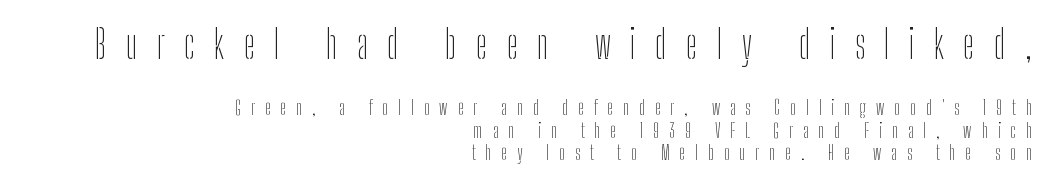
It's the straight-up-and-down kind of type. Glance below the letters and you will spot only blank space. Bigger letters appear in the top chunk; the bottom chunk is reduced. The letters are spread apart with noticeably loose tracking.
